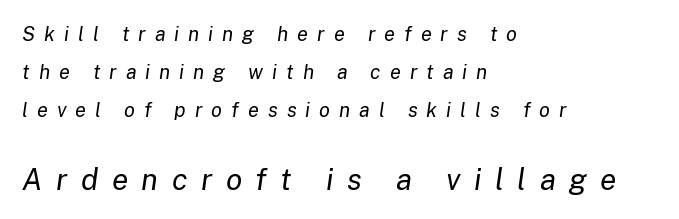
Q: Is the text bold? A: No.
Q: Is the text italic (slanted)? A: Yes, it leans right by about 8 degrees.
Q: Is the text underlined? A: No.
Q: How is the paragraph aligned? A: Left-aligned.
Q: Is the spacing between letters normal or unusually wide? A: Unusually wide.
Q: Is the spacing between lines tight, normal or loose? A: Loose.
Q: Which block of text is set in a larger size, the first (top) or the second (bottom)? A: The second (bottom) one.
Q: Width (condensed, normal, or wide)? A: Normal.
Q: Stroke contrast? A: Low.
Q: x-height? A: Medium.
Q: Monospaced? A: No.
